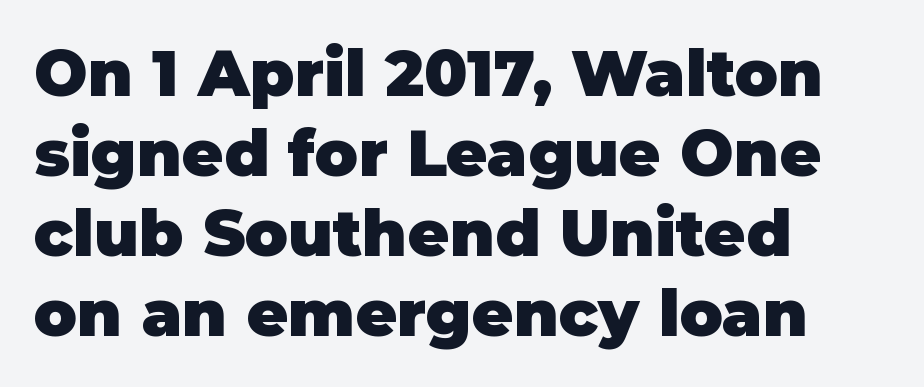
The image shows 64 px heavy sans-serif type, upright; set left-aligned, normal line spacing (1.25x), normal letter spacing, not underlined; low stroke contrast and a large x-height.
